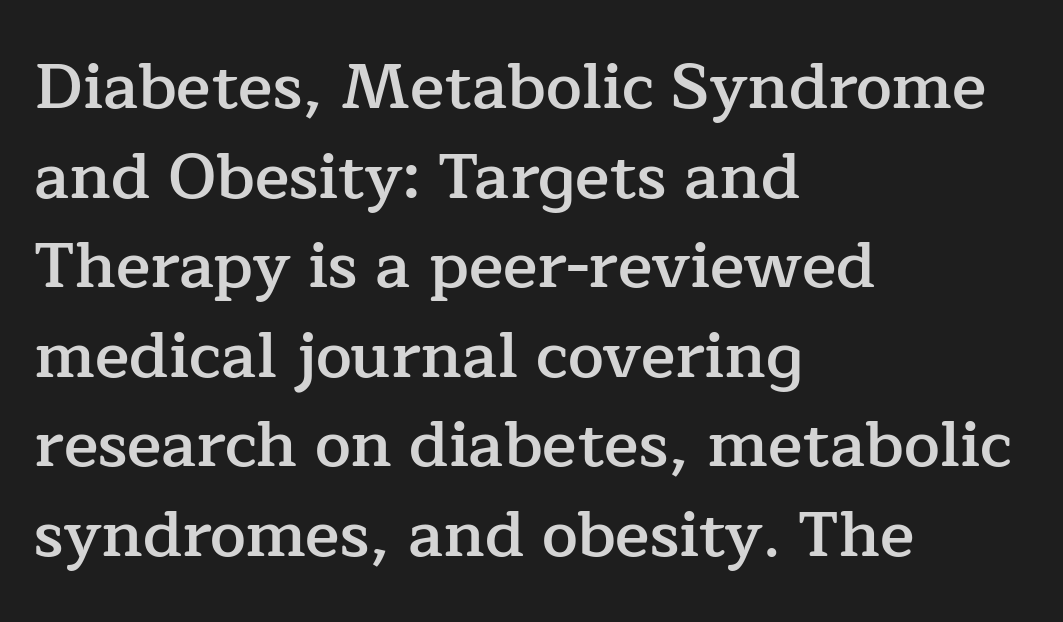
Unlike a clean sans, this face finishes its strokes with serifs. A student would call this left alignment; a typographer would say flush left, rag right. Standard letterfit; no display-style spreading of the glyphs. Beneath every word, the page is bare. The letters advance in unequal steps, a hallmark of proportional type. Notice how the stems are strictly vertical — no italics here.
